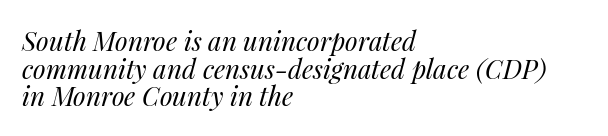
The image shows 26 px text type, italic (leaning right); set left-aligned, tight line spacing (1.06x), normal letter spacing, not underlined.
